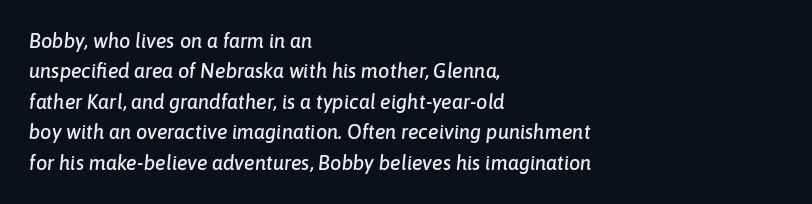
Q: Is the text italic (slanted)? A: Yes, it leans right by about 6 degrees.
Q: Is the text underlined? A: No.
Q: How is the paragraph aligned? A: Left-aligned.
Q: Is the spacing between letters normal or unusually wide? A: Normal.
Q: Is the spacing between lines tight, normal or loose? A: Normal.
